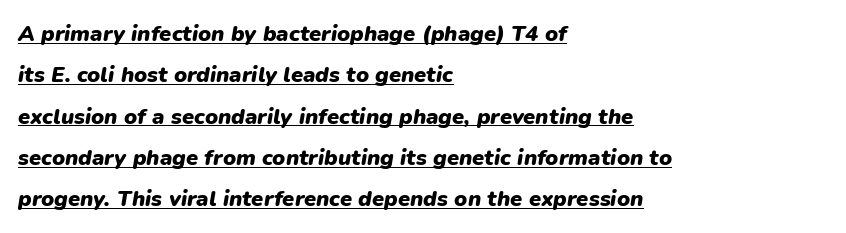
The image shows 22 px bold type, italic (leaning right); set left-aligned, line spacing 1.88x, normal letter spacing, underlined.
